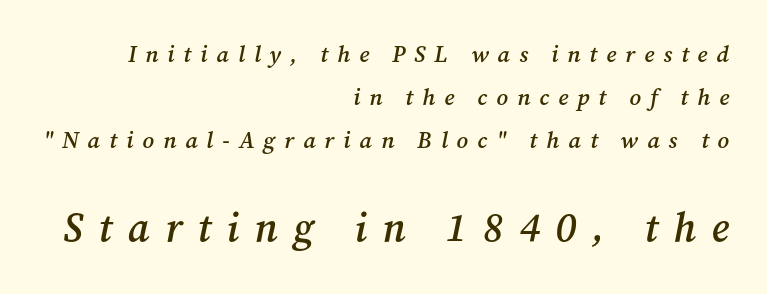
Q: Is the text bold? A: Semi-bold.
Q: Is the text italic (slanted)? A: Yes, it leans right by about 12 degrees.
Q: Is the typeface a serif or a sans-serif typeface? A: Serif.
Q: Is the text underlined? A: No.
Q: How is the paragraph aligned? A: Right-aligned.
Q: Is the spacing between letters normal or unusually wide? A: Unusually wide.
Q: Which block of text is set in a larger size, the first (top) or the second (bottom)? A: The second (bottom) one.
Q: Width (condensed, normal, or wide)? A: Normal.
Q: Stroke contrast? A: Medium.
Q: x-height? A: Medium.
Q: Monospaced? A: No.
